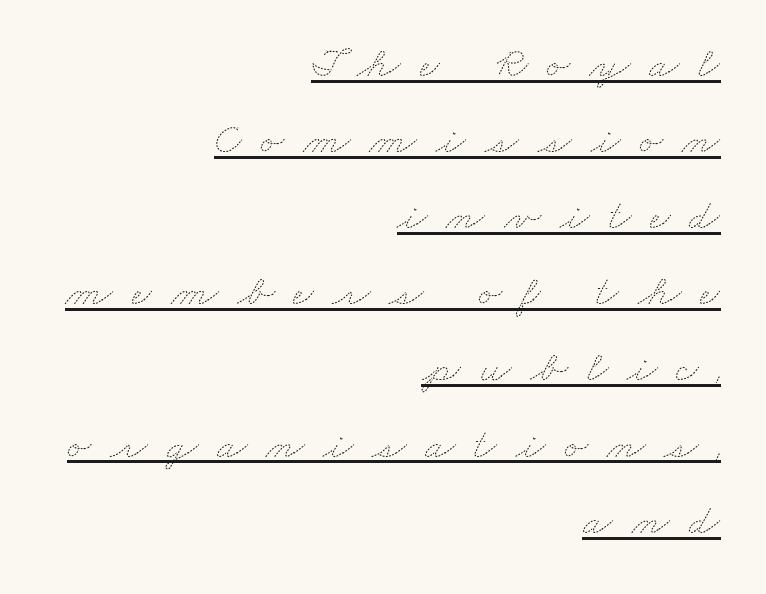
{"bold": "no", "weight": "thin", "width": "wide", "stroke_contrast": "medium", "x_height": "small", "monospaced": "no", "underline": "yes", "align": "right", "line_spacing_ratio": 1.73, "letter_spacing": "wide", "letter_spacing_em": 0.43, "glyph_px": 44}
